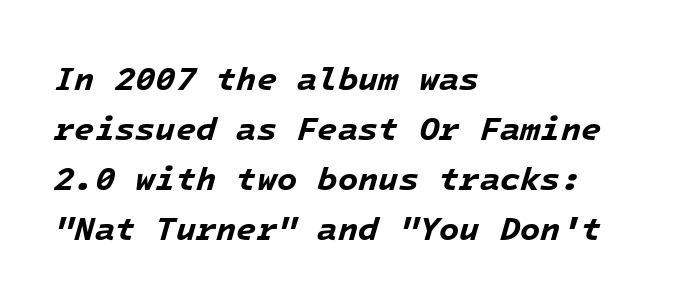
The image shows 33 px bold type, italic (leaning right), monospaced; set left-aligned, normal line spacing (1.52x), normal letter spacing, not underlined; low stroke contrast and a medium x-height.
